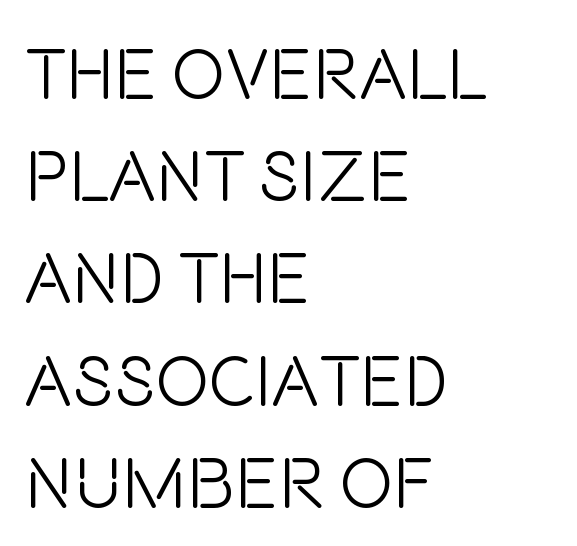
Quick note: underline off. Is there any slant? The stems are plumb. The rendering uses a moderate line-height, typical for paragraphs. Between one letter and the next there's only the usual sliver of space. Nothing sits at the stroke ends, so this counts as sans-serif.
